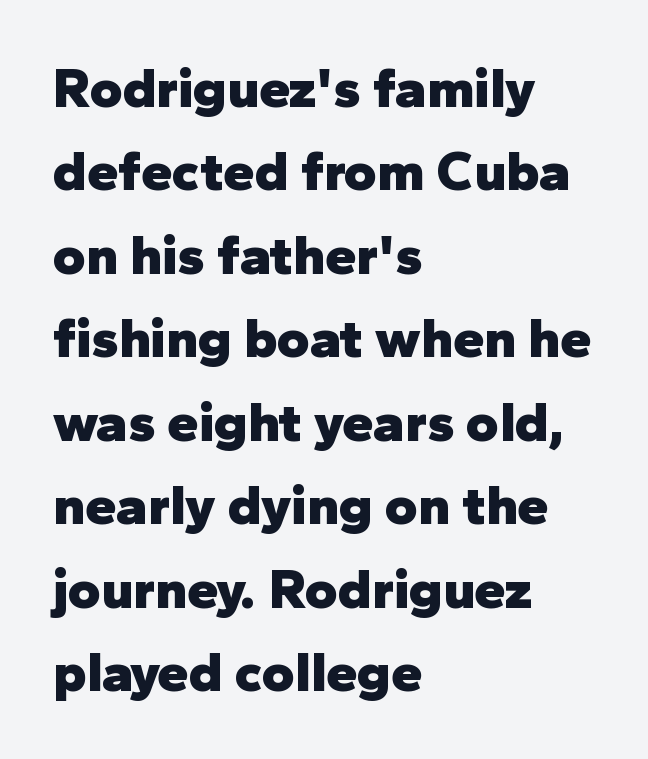
Classification — sans serif. This rendering leaves character spacing at its baseline value. Nope, not italic — everything's standing straight. Line starts are locked; line ends wander. Glance below the letters and you will spot only blank space. Does the leading feel generous? No, just average.
